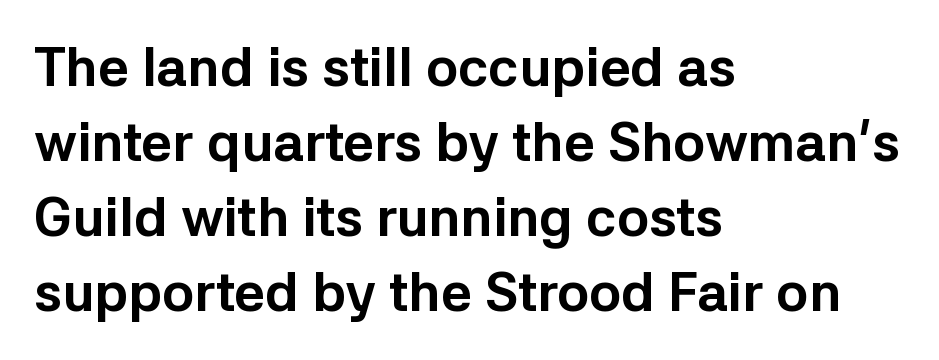
Alignment: flush left. The lettering stays uniformly vertical, giving the passage a roman look. There is no visible air inserted between adjacent glyphs. This sample has the flowing, uneven cadence of proportional lettering. Compared with an ordinary text face, these strokes are far heavier — a full bold.
